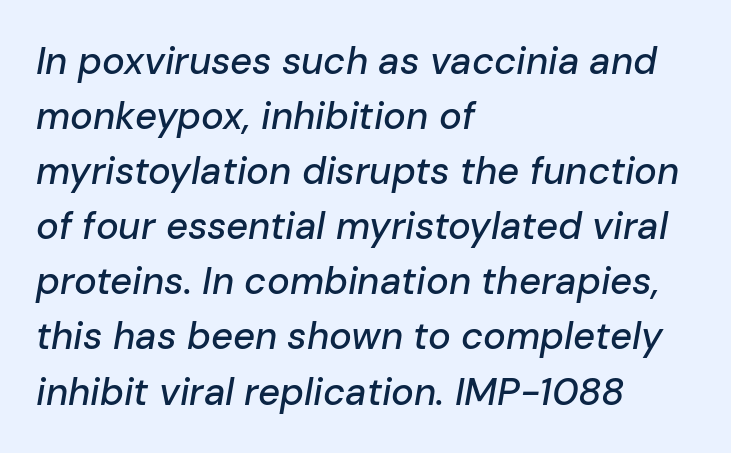
Q: Is the text italic (slanted)? A: Yes, it leans right by about 10 degrees.
Q: Is the text underlined? A: No.
Q: How is the paragraph aligned? A: Left-aligned.
Q: Is the spacing between letters normal or unusually wide? A: Normal.
Q: Is the spacing between lines tight, normal or loose? A: Normal.
Q: Width (condensed, normal, or wide)? A: Normal.
Q: Stroke contrast? A: Low.
Q: x-height? A: Medium.
Q: Monospaced? A: No.
